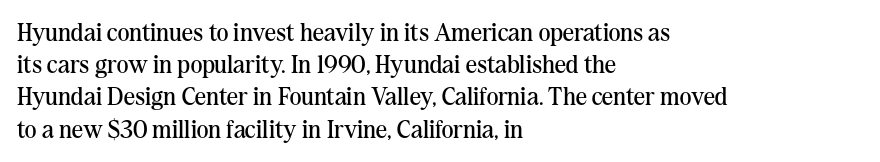
These lines keep a tight, regular rhythm from letter to letter. This sample is left-justified, so line endings fall wherever the words run out. The space between consecutive lines is moderate. Do the letters lean? They stand straight. The passage shown is not underscored anywhere. Stems and bowls with no extra thickness — not bold.
